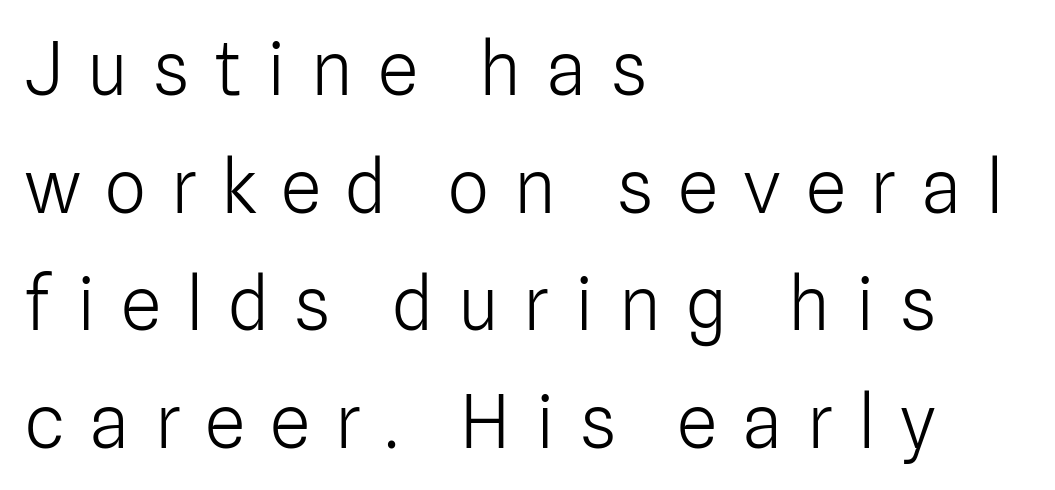
Q: Is the text bold? A: No.
Q: Is the text italic (slanted)? A: No, it is upright.
Q: Is the typeface a serif or a sans-serif typeface? A: Sans-serif.
Q: Is the text underlined? A: No.
Q: How is the paragraph aligned? A: Left-aligned.
Q: Is the spacing between letters normal or unusually wide? A: Unusually wide.
Q: Is the spacing between lines tight, normal or loose? A: Normal.
Q: Width (condensed, normal, or wide)? A: Normal.
Q: Stroke contrast? A: Low.
Q: x-height? A: Medium.
Q: Monospaced? A: No.
